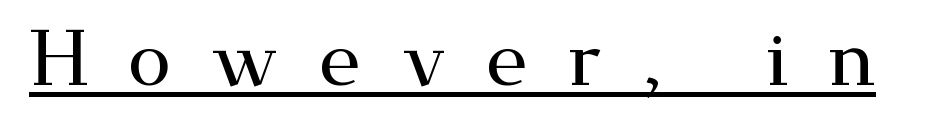
Someone cranked the tracking dial way up on this one. Characters remain perfectly vertical along every line. A rule runs beneath these lines of type. Think of a printed novel: that variable character pitch is what you see here. This rendering employs a face with finishing strokes, i.e., a serif.
